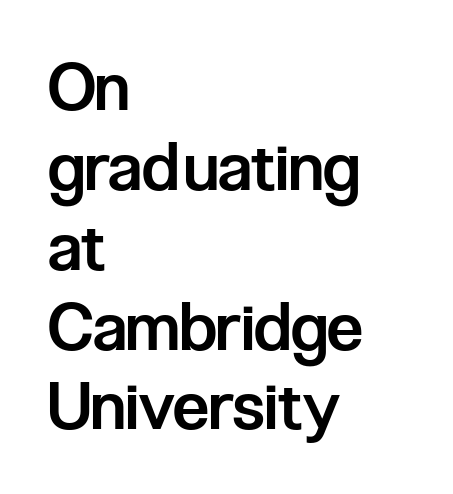
The image shows 66 px semibold, condensed sans-serif type, upright; set left-aligned, line spacing 1.21x, normal letter spacing, not underlined; low stroke contrast and a medium x-height.
